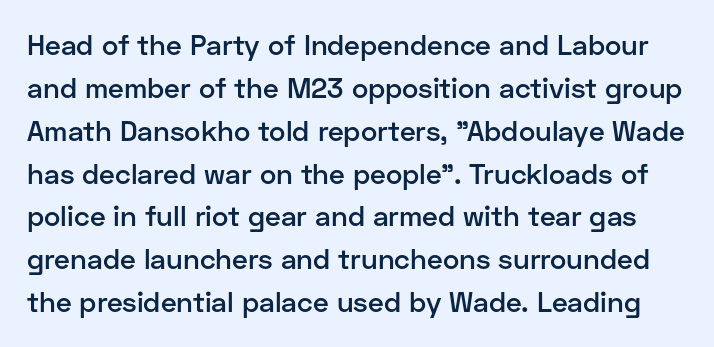
Q: Is the text bold? A: Semi-bold.
Q: Is the text italic (slanted)? A: No, it is upright.
Q: Is the typeface a serif or a sans-serif typeface? A: Sans-serif.
Q: Is the text underlined? A: No.
Q: Is the spacing between letters normal or unusually wide? A: Normal.
Q: Is the spacing between lines tight, normal or loose? A: Normal.
Q: Width (condensed, normal, or wide)? A: Normal.
Q: Stroke contrast? A: Low.
Q: x-height? A: Medium.
Q: Monospaced? A: No.
